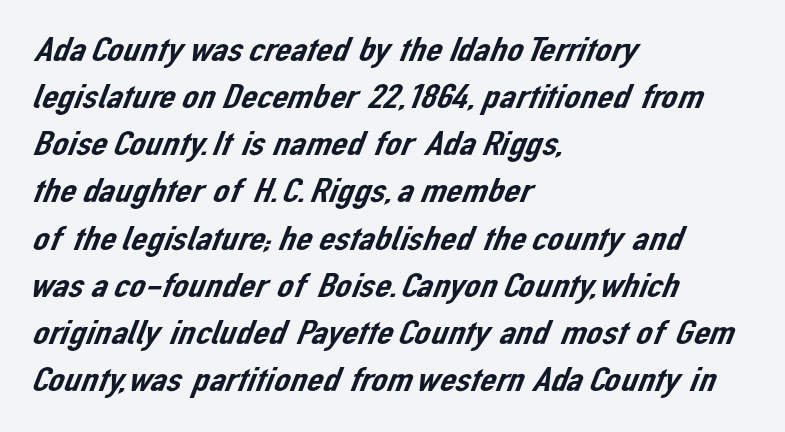
The image shows 36 px sans-serif type; set left-aligned, normal line spacing (1.31x), normal letter spacing, not underlined; low stroke contrast and a medium x-height.
